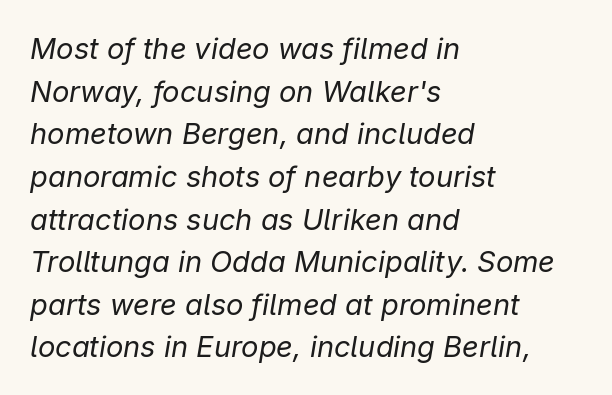
The words here are not underlined. The compositor pushed each line to the left boundary. A light-to-regular cut is what we see here. The letters are slanted; this is an italic face. Successive baselines arrive at the customary interval. The letters advance in unequal steps, a hallmark of proportional type.
